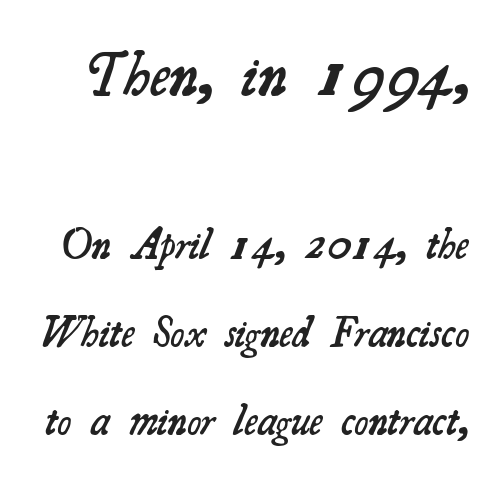
The image shows 63 px semibold serif type; set loose line spacing (2.1x), normal letter spacing, not underlined; the first (top) block is 1.5x larger; medium stroke contrast and a small x-height.
